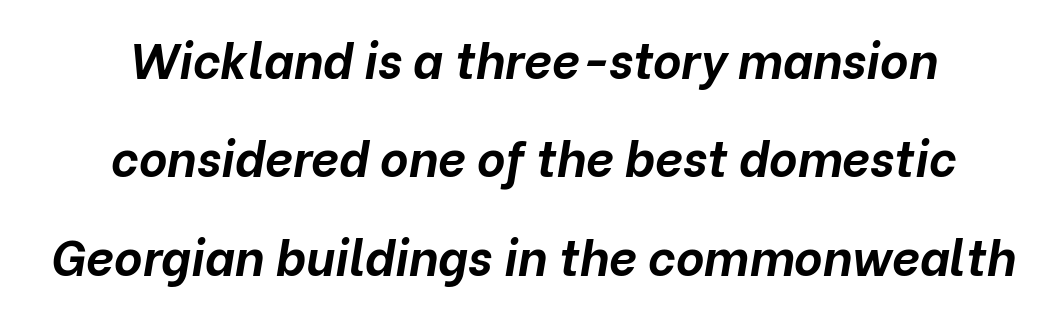
{"italic": "yes", "lean": "right", "slant_degrees": 10, "bold": "yes", "weight": "bold", "width": "normal", "stroke_contrast": "low", "x_height": "medium", "monospaced": "no", "underline": "no", "align": "center", "line_spacing": "loose", "line_spacing_ratio": 2.01, "letter_spacing": "normal", "letter_spacing_em": 0.0, "glyph_px": 49}
